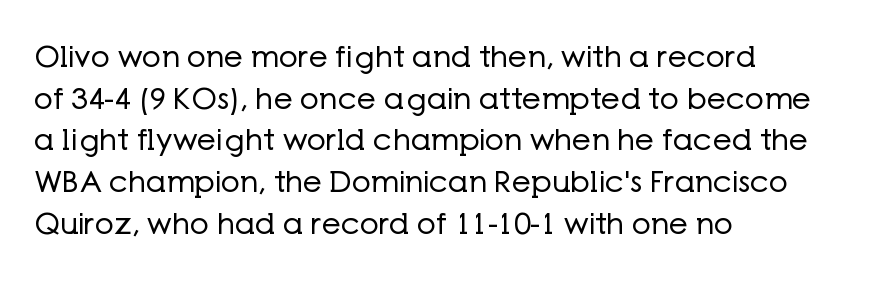
The image shows 30 px regular-weight sans-serif type, upright; set left-aligned, normal line spacing (1.39x), normal letter spacing, not underlined; low stroke contrast and a medium x-height.
